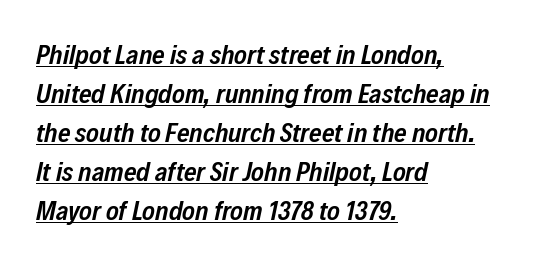
{"italic": "yes", "lean": "right", "slant_degrees": 12, "bold": "semi", "underline": "yes", "align": "left", "line_spacing": "normal", "line_spacing_ratio": 1.44, "letter_spacing": "normal", "letter_spacing_em": 0.0, "glyph_px": 27}
